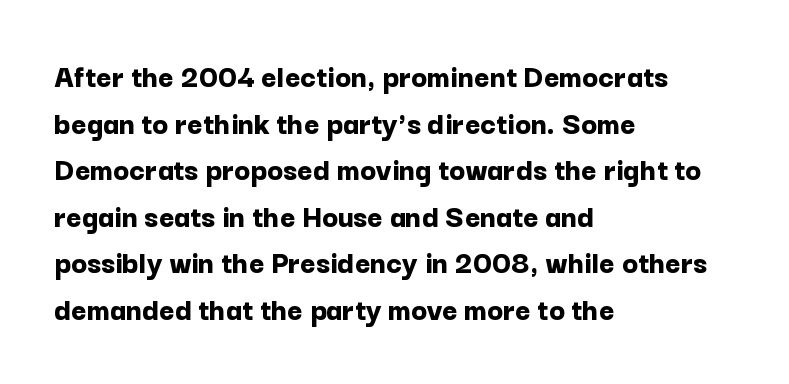
The rendering keeps characters at their native spacing. The passage is arranged the way most books set body copy — flush left. Varying glyph widths throughout — classic text-font behaviour. Typographic density is high because the face is bold.
